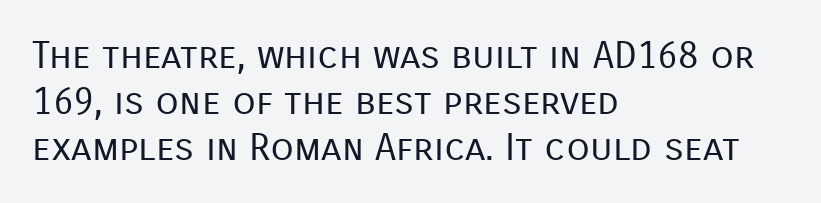
The image shows 38 px regular-weight sans-serif type, upright; set left-aligned, line spacing 1.21x, normal letter spacing, not underlined; low stroke contrast and a medium x-height.
